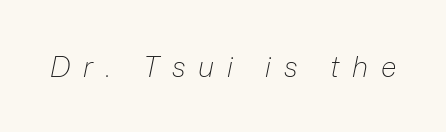
Just letters on the line, the space beneath them empty. Here the glyphs are tracked loosely, breaking word shapes into spaced letters. Is this a fixed-width face? No — the glyphs have proportional, varying widths. The specimen reads as italic at a glance.
